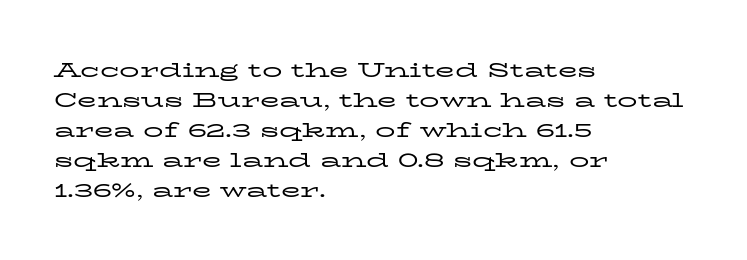
The image shows 20 px text type, upright; set left-aligned, normal line spacing (1.5x), normal letter spacing, not underlined.
